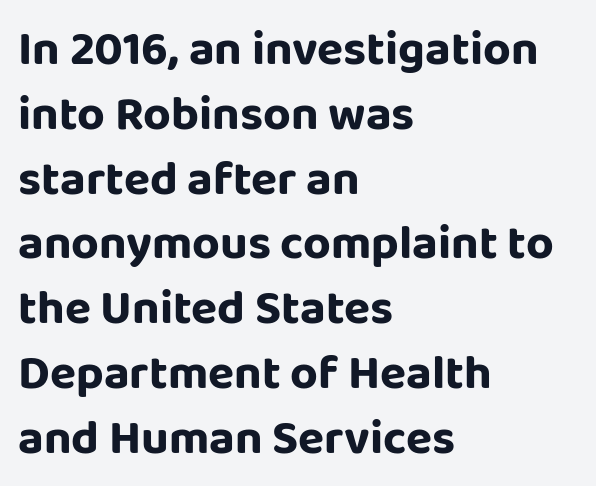
The axis of the letterforms is exactly vertical. Observe the absence of serifs on each vertical stroke in this sample. Is the block centered? No — it sits flush against the left margin. The tracking reads as untouched default to a designer's eye.
